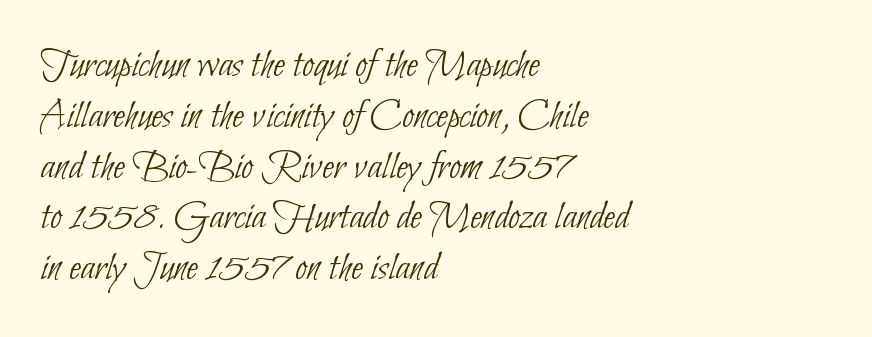
{"serif": "no", "bold": "no", "weight": "thin", "width": "condensed", "stroke_contrast": "low", "x_height": "small", "monospaced": "no", "underline": "no", "align": "left", "line_spacing_ratio": 1.21, "letter_spacing": "normal", "letter_spacing_em": 0.0, "glyph_px": 42}
